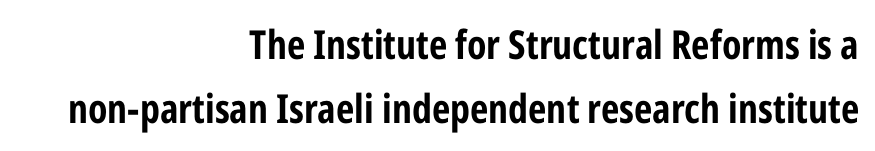
The image shows 40 px bold, condensed sans-serif type, upright; set right-aligned, normal line spacing (1.6x), normal letter spacing, not underlined; low stroke contrast and a medium x-height.
